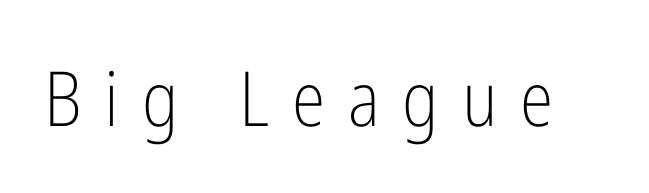
{"serif": "no", "italic": "no", "bold": "no", "weight": "light", "width": "condensed", "stroke_contrast": "low", "x_height": "medium", "monospaced": "no", "underline": "no", "letter_spacing": "wide", "letter_spacing_em": 0.3, "glyph_px": 76}
